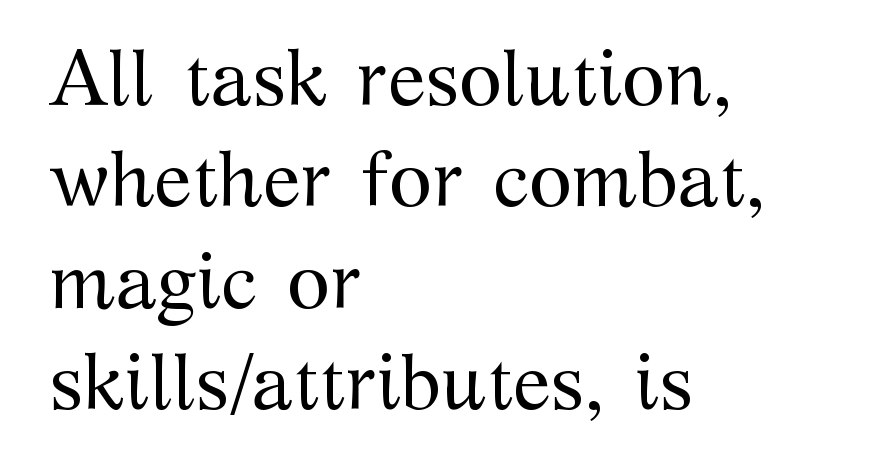
The image shows 78 px regular-weight serif type, upright; set left-aligned, normal line spacing (1.3x), normal letter spacing, not underlined; medium stroke contrast and a medium x-height.
